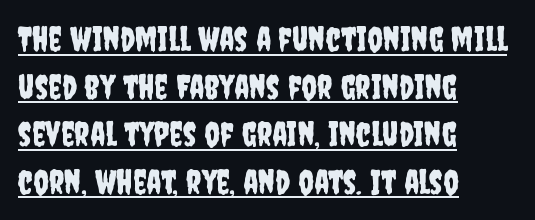
{"serif": "no", "italic": "no", "width": "condensed", "stroke_contrast": "low", "x_height": "large", "monospaced": "no", "underline": "yes", "align": "left", "line_spacing": "normal", "line_spacing_ratio": 1.4, "letter_spacing": "normal", "letter_spacing_em": 0.0, "glyph_px": 34}
